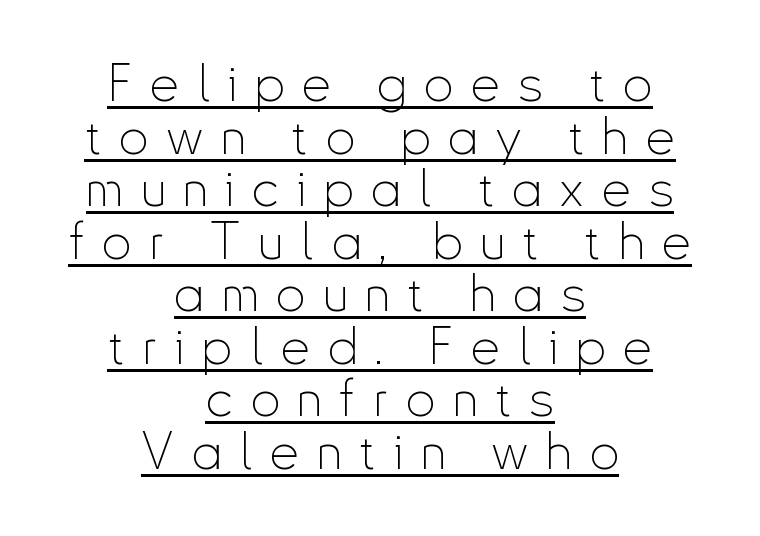
The rendering uses natural spacing where letterforms have individual widths. Bold? No — there's no thickening of the strokes. Caption: expanded tracking, letters set apart. Interline gaps are noticeably narrow in this sample. This rendering features underlined lettering.
